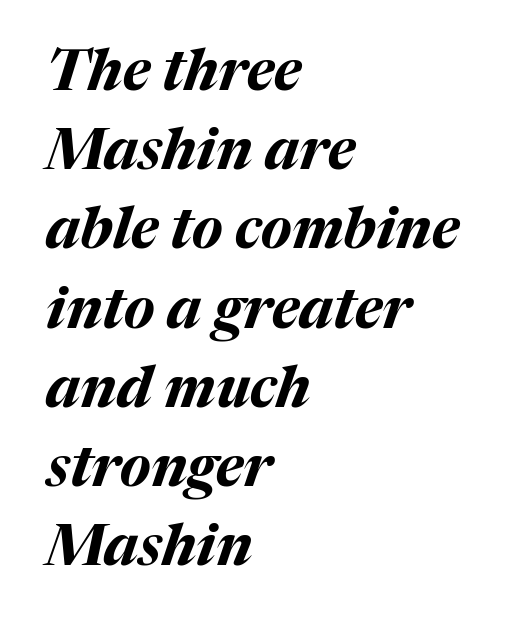
The image shows 57 px bold type, italic (leaning right); set left-aligned, normal line spacing (1.39x), normal letter spacing, not underlined; medium stroke contrast and a medium x-height.
